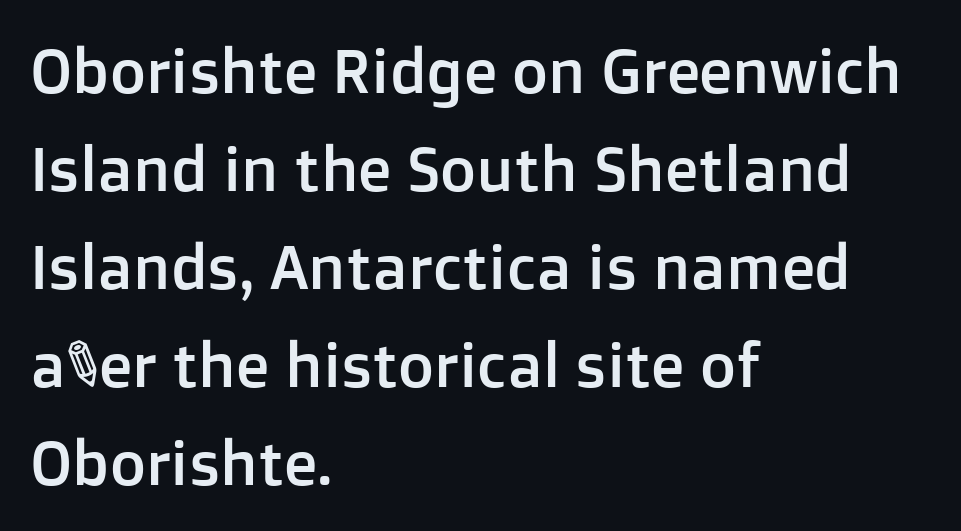
Horizontal alignment here is leftward, the default for most running prose. Is this a sans? Yes — the strokes have no serifs. The specimen reads as upright at a glance. Rows of type keep a routine distance in the vertical direction. The foot of each line stays bare and open.
